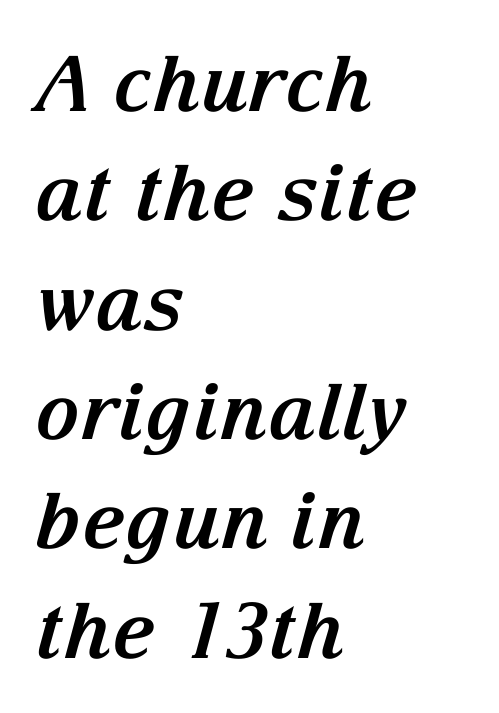
Q: Is the text bold? A: Yes.
Q: Is the text italic (slanted)? A: Yes, it leans right by about 15 degrees.
Q: Is the typeface a serif or a sans-serif typeface? A: Serif.
Q: Is the text underlined? A: No.
Q: How is the paragraph aligned? A: Left-aligned.
Q: Is the spacing between letters normal or unusually wide? A: Normal.
Q: Is the spacing between lines tight, normal or loose? A: Normal.
Q: Width (condensed, normal, or wide)? A: Normal.
Q: Stroke contrast? A: Medium.
Q: x-height? A: Medium.
Q: Monospaced? A: No.
